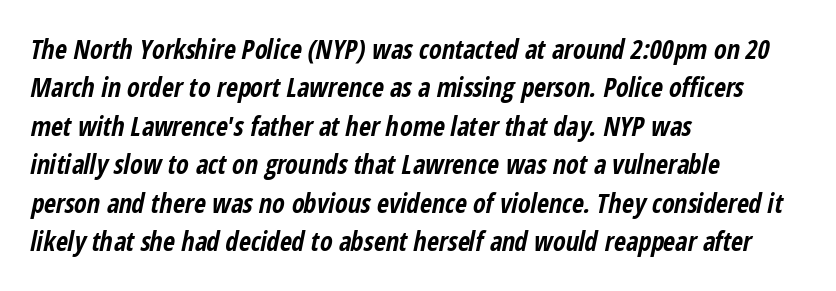
The image shows 26 px bold type, italic (leaning right); set left-aligned, normal line spacing (1.48x), normal letter spacing, not underlined.
